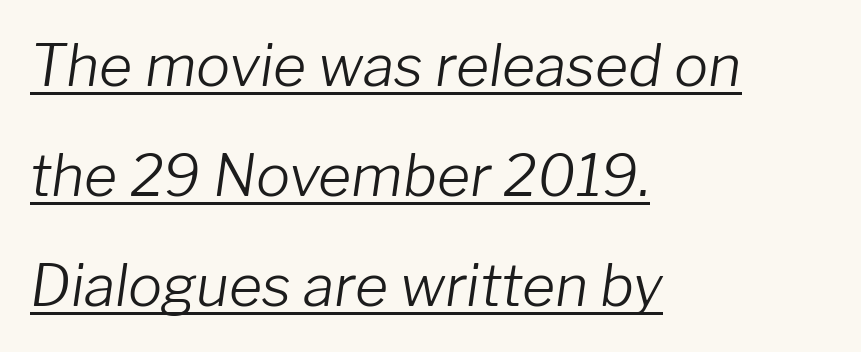
{"italic": "yes", "lean": "right", "slant_degrees": 8, "bold": "no", "weight": "light", "width": "normal", "stroke_contrast": "low", "x_height": "medium", "monospaced": "no", "underline": "yes", "align": "left", "line_spacing": "loose", "line_spacing_ratio": 1.93, "letter_spacing": "normal", "letter_spacing_em": 0.0, "glyph_px": 57}
